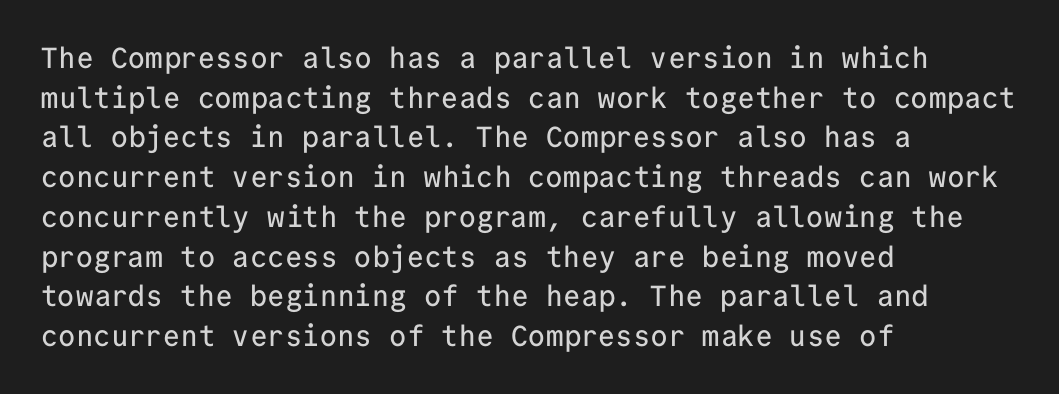
Q: Is the text italic (slanted)? A: No, it is upright.
Q: Is the typeface a serif or a sans-serif typeface? A: Sans-serif.
Q: Is the text underlined? A: No.
Q: How is the paragraph aligned? A: Left-aligned.
Q: Is the spacing between letters normal or unusually wide? A: Normal.
Q: Is the spacing between lines tight, normal or loose? A: Normal.
Q: Width (condensed, normal, or wide)? A: Normal.
Q: Stroke contrast? A: Low.
Q: x-height? A: Medium.
Q: Monospaced? A: Yes.
